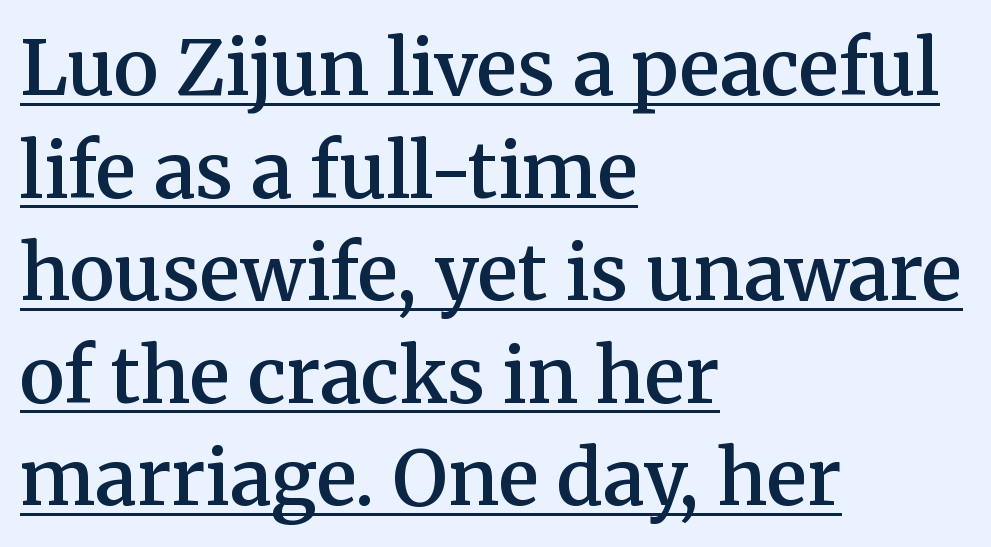
{"serif": "yes", "italic": "no", "bold": "semi", "weight": "semibold", "width": "normal", "stroke_contrast": "medium", "x_height": "medium", "monospaced": "no", "underline": "yes", "align": "left", "line_spacing": "normal", "line_spacing_ratio": 1.35, "letter_spacing": "normal", "letter_spacing_em": 0.0, "glyph_px": 76}
